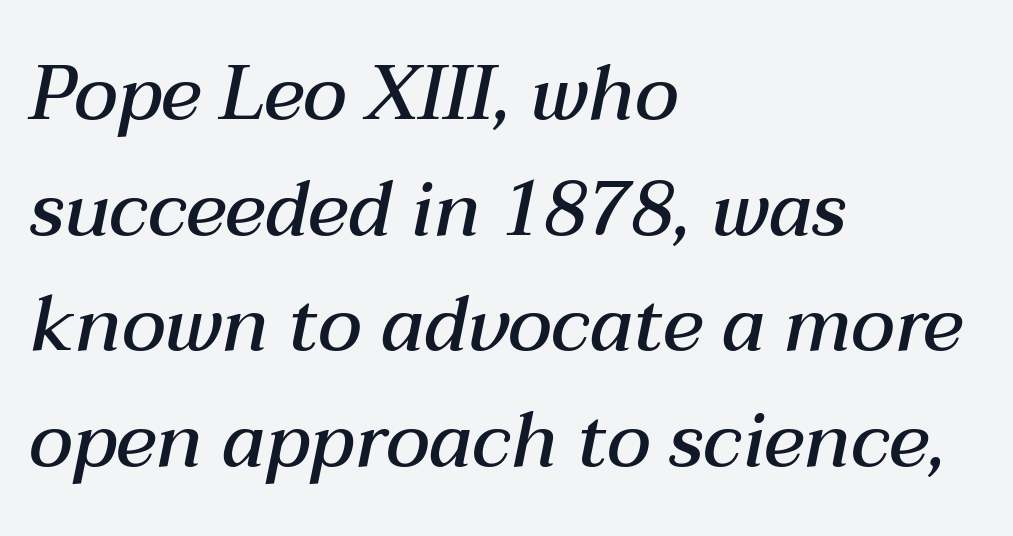
The axis of the letterforms is tilted away from vertical. If you drew a ruler down the left edge, every line would touch it. Lines of text with bare space underneath. Weight check: semibold — heavier than regular, not quite bold. Spacing between characters is what you'd get straight out of the box.
